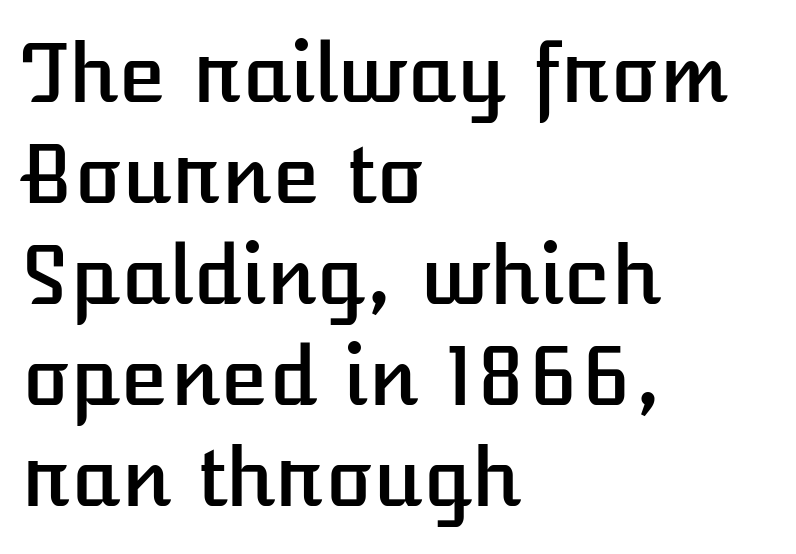
Q: Is the text italic (slanted)? A: No, it is upright.
Q: Is the text underlined? A: No.
Q: How is the paragraph aligned? A: Left-aligned.
Q: Is the spacing between letters normal or unusually wide? A: Normal.
Q: Is the spacing between lines tight, normal or loose? A: Normal.
Q: Width (condensed, normal, or wide)? A: Normal.
Q: Stroke contrast? A: Low.
Q: x-height? A: Medium.
Q: Monospaced? A: No.
